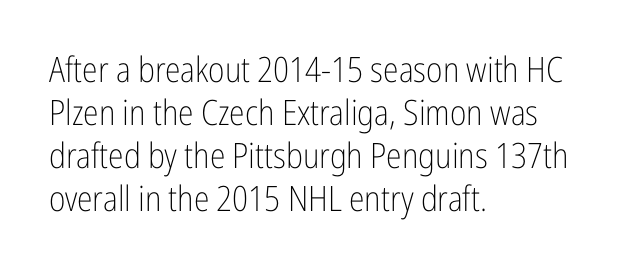
Where is the straight margin? On the left. Decoration check: the copy has no underline. Notice how the stems are strictly vertical — no italics here. Serif or sans? Sans — the stroke terminals are bare. Proportional: the letters do not fall into vertical columns.
